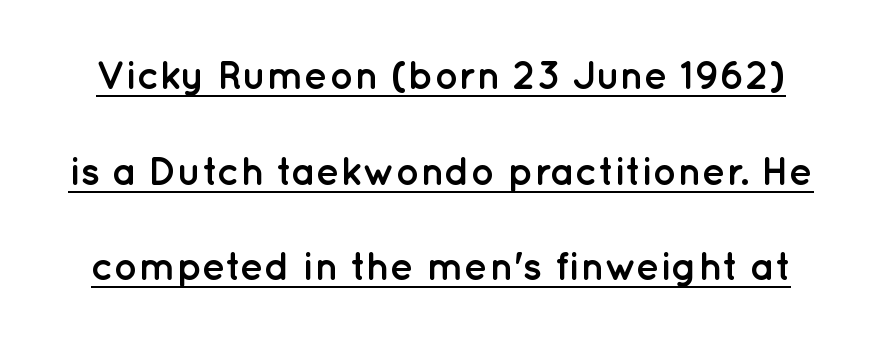
Q: Is the text bold? A: Yes.
Q: Is the text italic (slanted)? A: No, it is upright.
Q: Is the typeface a serif or a sans-serif typeface? A: Sans-serif.
Q: Is the text underlined? A: Yes.
Q: Is the spacing between letters normal or unusually wide? A: Normal.
Q: Is the spacing between lines tight, normal or loose? A: Loose.
Q: Width (condensed, normal, or wide)? A: Normal.
Q: Stroke contrast? A: Low.
Q: x-height? A: Medium.
Q: Monospaced? A: No.
